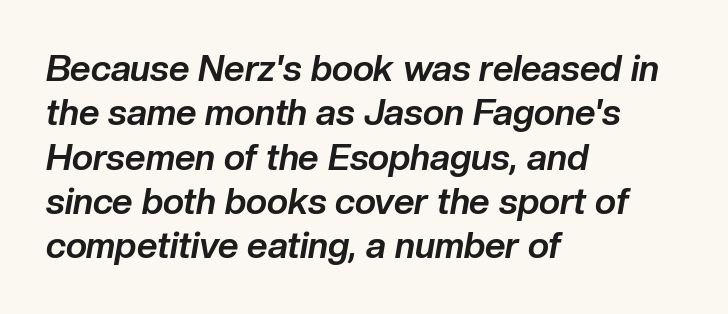
The image shows 36 px bold type, italic (leaning right); set left-aligned, line spacing 1.23x, normal letter spacing, not underlined; low stroke contrast and a medium x-height.
